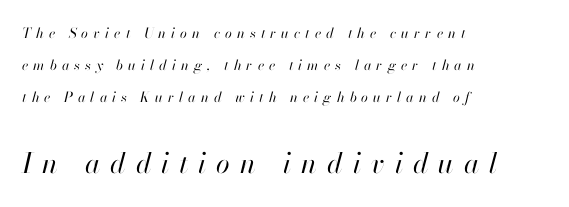
{"italic": "yes", "lean": "right", "slant_degrees": 13, "bold": "no", "weight": "regular", "width": "normal", "stroke_contrast": "high", "x_height": "small", "monospaced": "no", "underline": "no", "align": "left", "line_spacing": "loose", "line_spacing_ratio": 2.3, "letter_spacing": "wide", "letter_spacing_em": 0.36, "larger_block": "second", "size_ratio": 2.0, "glyph_px": 28}
